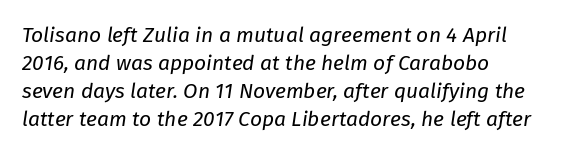
The image shows 21 px text type, italic (leaning right); set left-aligned, normal line spacing (1.33x), normal letter spacing, not underlined.
